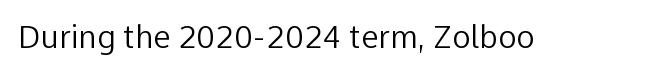
{"serif": "no", "italic": "no", "bold": "no", "weight": "regular", "width": "normal", "stroke_contrast": "low", "x_height": "medium", "monospaced": "no", "underline": "no", "letter_spacing": "normal", "letter_spacing_em": 0.0, "glyph_px": 31}
